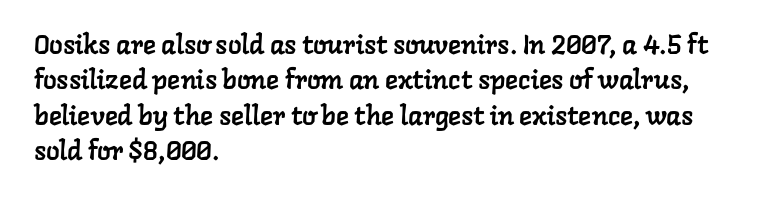
{"underline": "no", "align": "left", "line_spacing": "normal", "line_spacing_ratio": 1.31, "letter_spacing": "normal", "letter_spacing_em": 0.0, "glyph_px": 27}
